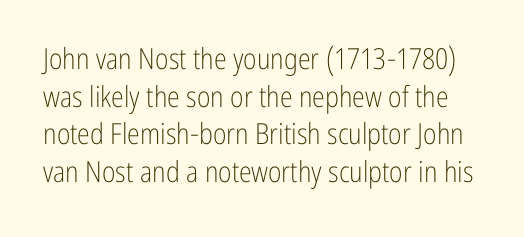
{"serif": "no", "italic": "no", "bold": "no", "weight": "light", "width": "condensed", "stroke_contrast": "low", "x_height": "medium", "monospaced": "no", "underline": "no", "line_spacing": "normal", "line_spacing_ratio": 1.3, "letter_spacing": "normal", "letter_spacing_em": 0.0, "glyph_px": 29}
